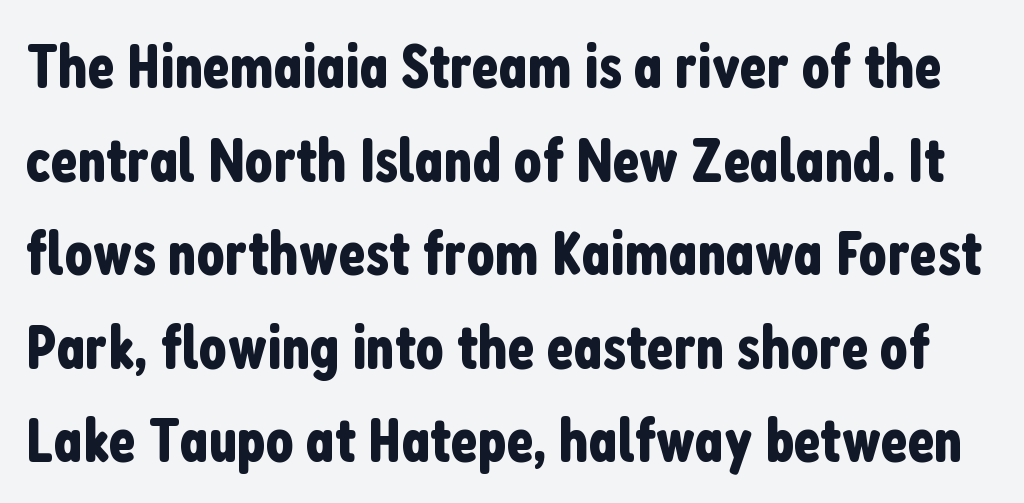
{"serif": "no", "italic": "no", "width": "condensed", "stroke_contrast": "low", "x_height": "medium", "monospaced": "no", "underline": "no", "line_spacing": "normal", "line_spacing_ratio": 1.51, "letter_spacing": "normal", "letter_spacing_em": 0.0, "glyph_px": 62}
